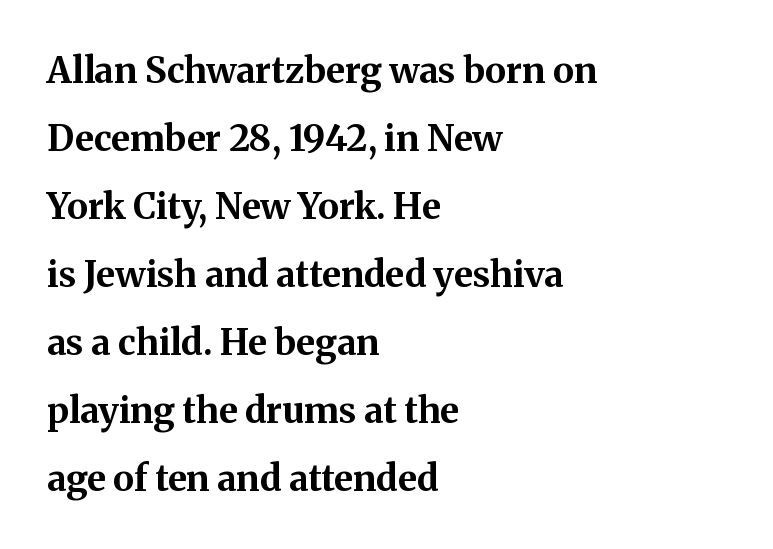
The image shows 36 px bold serif type, upright; set left-aligned, line spacing 1.89x, normal letter spacing, not underlined; medium stroke contrast and a medium x-height.
